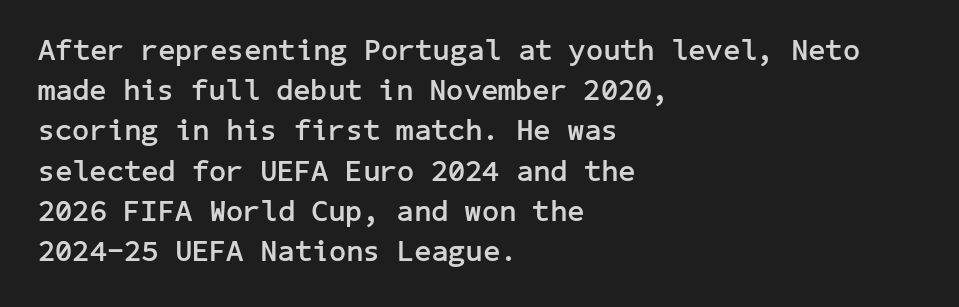
The image shows 30 px semibold sans-serif type, upright; set left-aligned, normal line spacing (1.34x), normal letter spacing, not underlined; low stroke contrast and a medium x-height.
